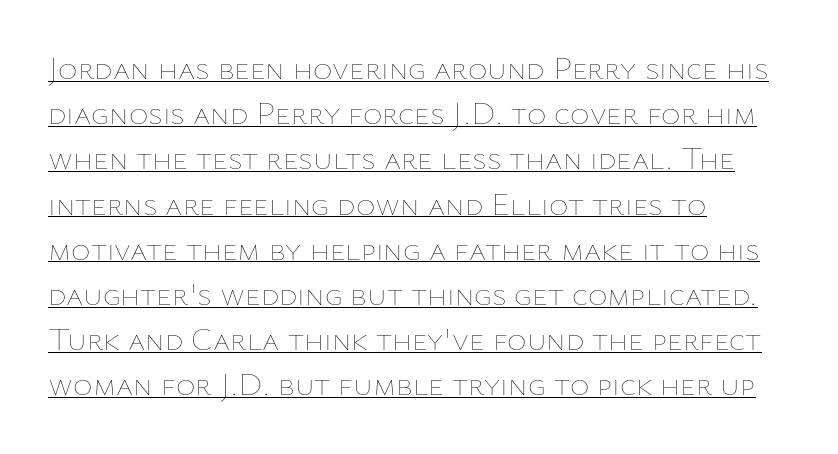
The image shows 33 px thin type, upright; set left-aligned, normal line spacing (1.37x), normal letter spacing, underlined; low stroke contrast and a medium x-height.
